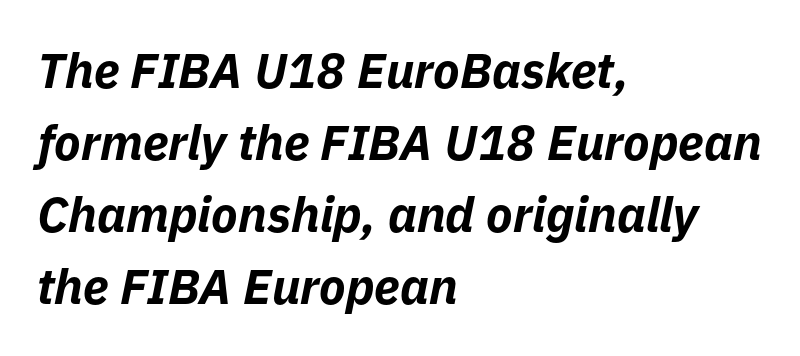
The face used here is proportionally spaced, like ordinary book or web type. The whole block is typeset with a tilt. The ragged edge is on the right, which tells us the setting is flush left. Decoration check: the copy has no underline.
